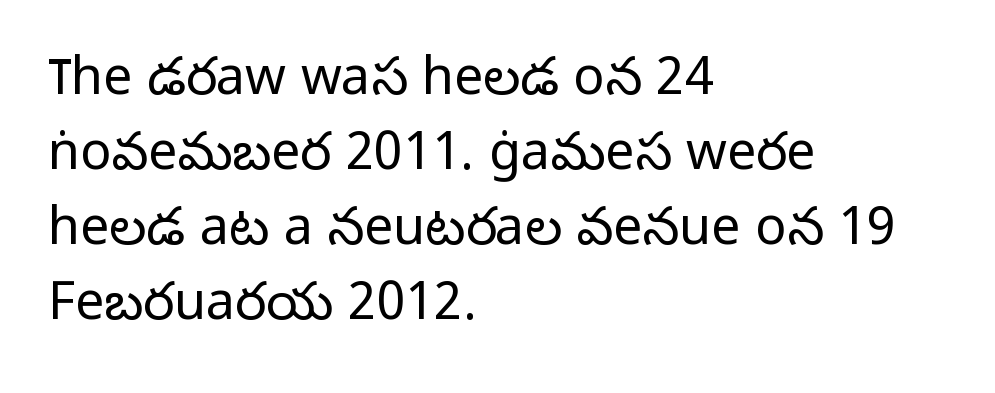
Look at the tracking — it's just the regular setting, nothing added. Italic: no, the glyphs are upright roman. A student would call this left alignment; a typographer would say flush left, rag right. Lines of text with bare space underneath. Is there much room between lines? A standard amount, neither cramped nor airy.
